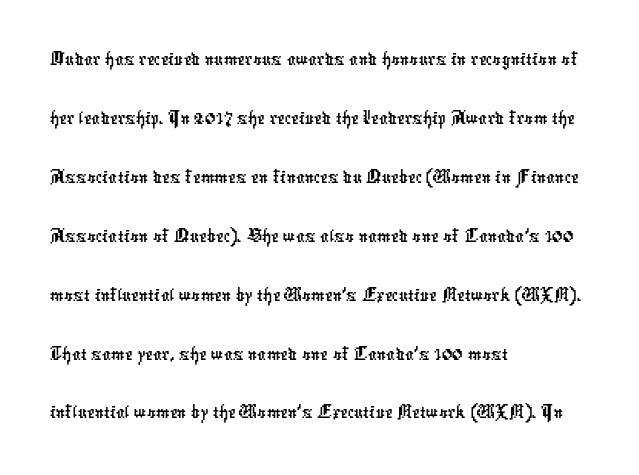
Q: Is the typeface a serif or a sans-serif typeface? A: Sans-serif.
Q: Is the text underlined? A: No.
Q: How is the paragraph aligned? A: Left-aligned.
Q: Is the spacing between letters normal or unusually wide? A: Normal.
Q: Is the spacing between lines tight, normal or loose? A: Normal.
Q: Width (condensed, normal, or wide)? A: Condensed.
Q: Stroke contrast? A: Low.
Q: x-height? A: Medium.
Q: Monospaced? A: No.
